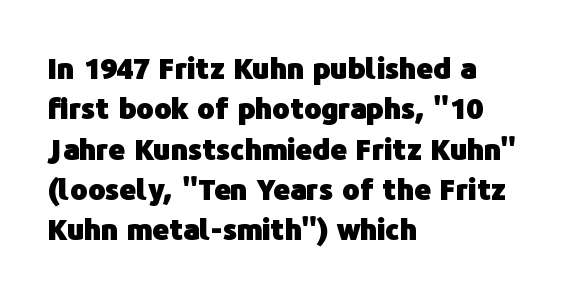
Tall strokes in this sample are plumb rather than angled. Do the characters align in a grid? No, the font is proportional. In terms of leading, this rendering sits right in the middle. Check under the words: just untouched page.
